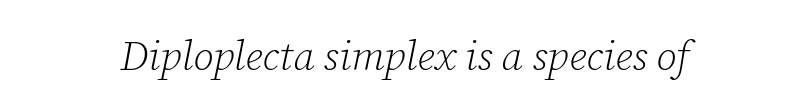
In terms of letterform style, serifs are clearly present. The letterforms sit at book weight or below. Clear beneath every line of the passage. Do the characters align in a grid? No, the font is proportional. Slant detected: the letters are inclined. Nothing unusual about the tracking: characters are spaced as the font intends.
